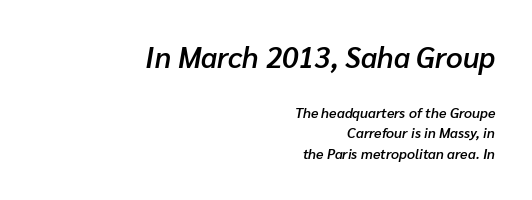
The image shows 29 px semibold type, italic (leaning right); set right-aligned, normal line spacing (1.47x), normal letter spacing, not underlined; the first (top) block is 2.07x larger; low stroke contrast and a medium x-height.
